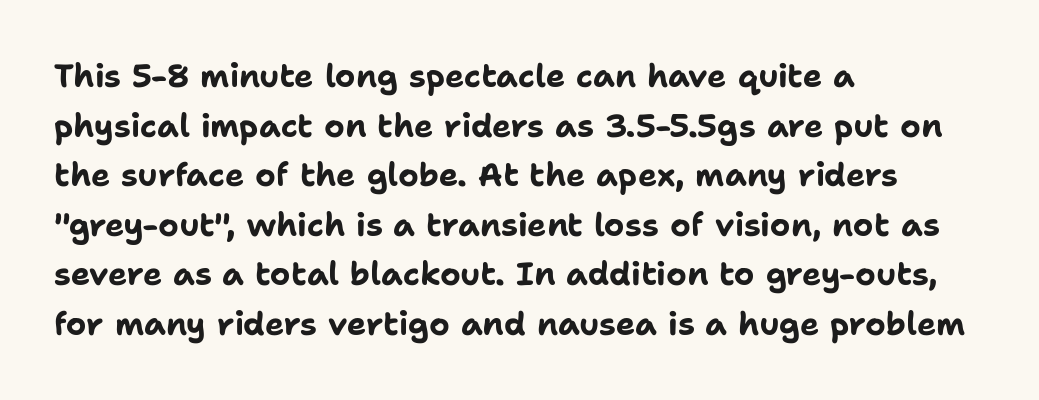
These lines keep a tight, regular rhythm from letter to letter. The block of text has a typical density, with ordinary space between rows. The ragged edge is on the right, which tells us the setting is flush left. Words float on clear page, feet unadorned. The strokes are fattened all the way to bold.
